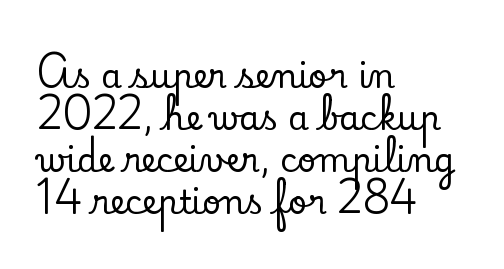
Q: Is the text italic (slanted)? A: No, it is upright.
Q: Is the typeface a serif or a sans-serif typeface? A: Serif.
Q: Is the text underlined? A: No.
Q: How is the paragraph aligned? A: Left-aligned.
Q: Is the spacing between letters normal or unusually wide? A: Normal.
Q: Is the spacing between lines tight, normal or loose? A: Normal.
Q: Width (condensed, normal, or wide)? A: Normal.
Q: Stroke contrast? A: Low.
Q: x-height? A: Small.
Q: Monospaced? A: No.
